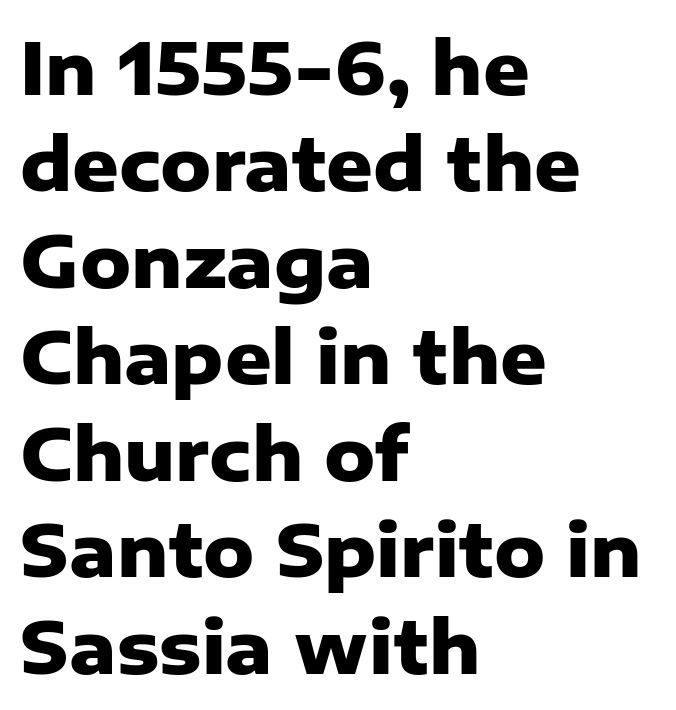
Regarding leading, the lines here are spaced in the standard way. Decoration check: the copy has no underline. Look at the stroke-to-counter ratio: heavy, a bold. Default kerning and tracking; the words read as compact shapes. Each letter's strokes conclude bluntly, with no projecting serifs. The lettering holds an erect, upright posture throughout.
